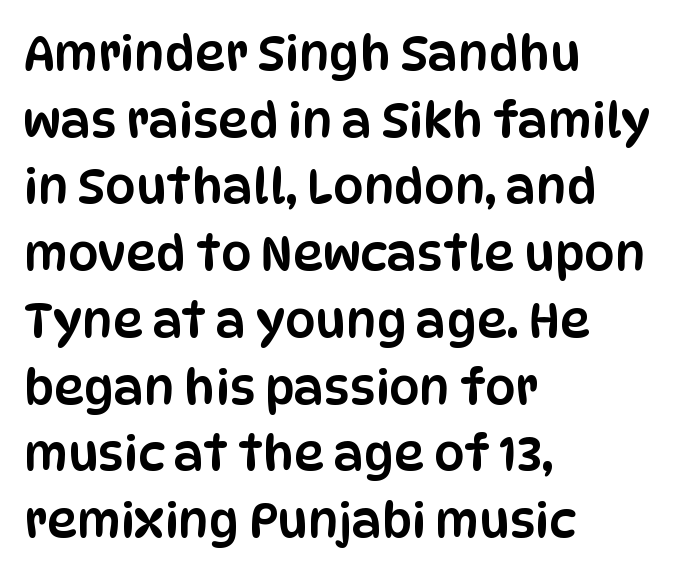
{"serif": "no", "italic": "no", "width": "condensed", "stroke_contrast": "low", "x_height": "large", "monospaced": "no", "underline": "no", "align": "left", "line_spacing": "normal", "line_spacing_ratio": 1.39, "letter_spacing": "normal", "letter_spacing_em": 0.0, "glyph_px": 48}
